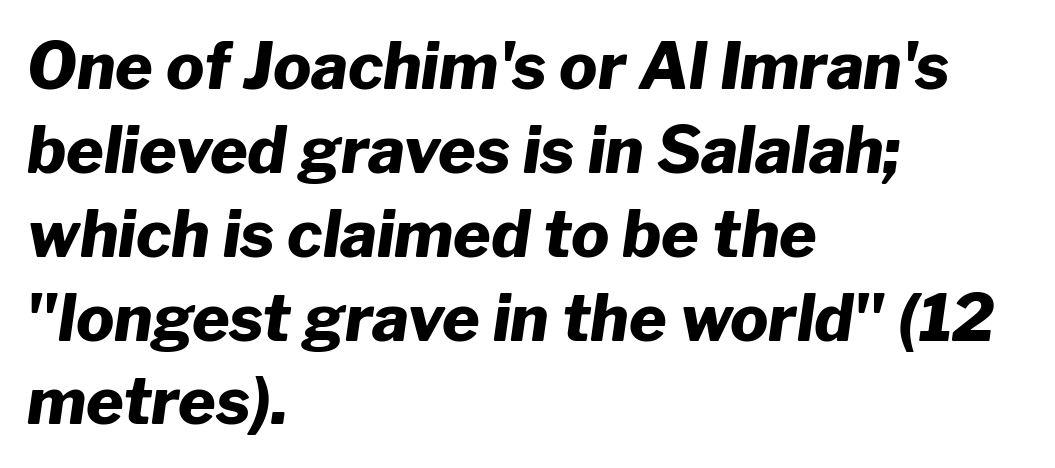
{"italic": "yes", "lean": "right", "slant_degrees": 8, "bold": "yes", "weight": "heavy", "width": "normal", "stroke_contrast": "low", "x_height": "medium", "monospaced": "no", "underline": "no", "align": "left", "line_spacing": "normal", "line_spacing_ratio": 1.31, "letter_spacing": "normal", "letter_spacing_em": 0.0, "glyph_px": 64}
